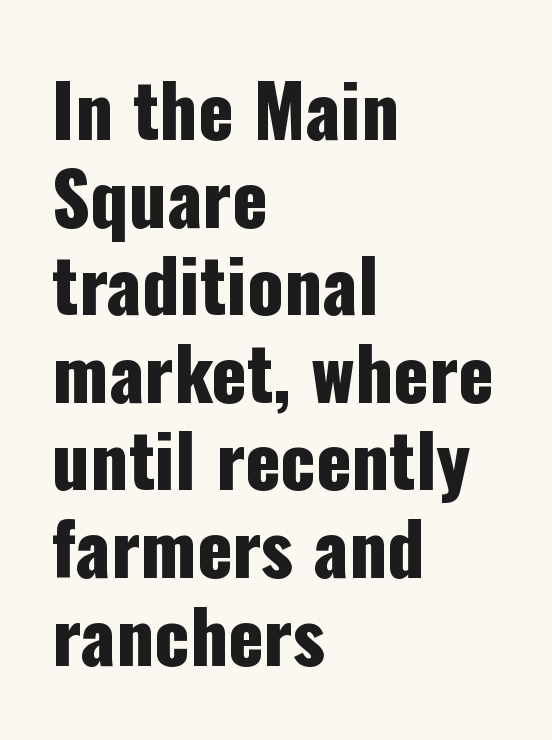
The image shows 73 px condensed sans-serif type, upright; set left-aligned, line spacing 1.2x, normal letter spacing, not underlined; low stroke contrast and a medium x-height.
